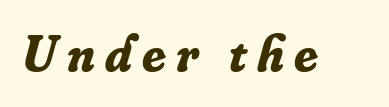
{"serif": "yes", "italic": "yes", "lean": "right", "slant_degrees": 16, "bold": "yes", "weight": "bold", "width": "normal", "stroke_contrast": "low", "x_height": "small", "monospaced": "no", "underline": "no", "letter_spacing": "wide", "letter_spacing_em": 0.2, "glyph_px": 52}
